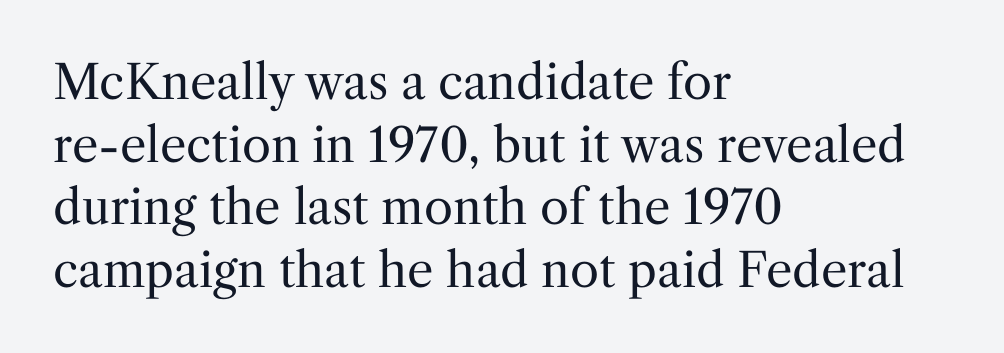
The image shows 47 px regular-weight serif type, upright; set left-aligned, normal line spacing (1.33x), normal letter spacing, not underlined; medium stroke contrast and a medium x-height.
